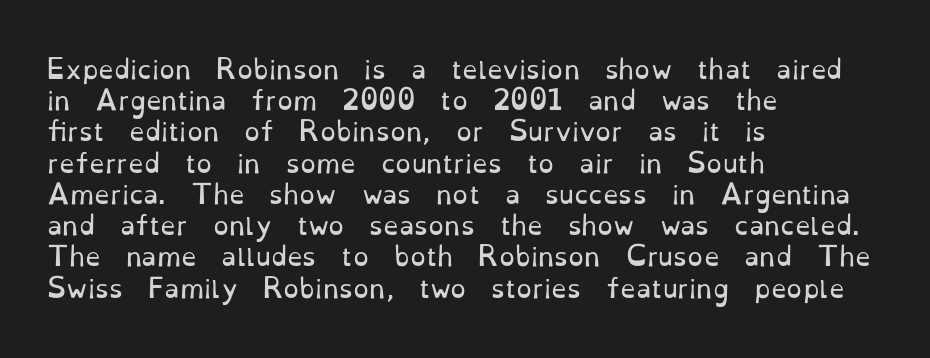
The image shows 25 px text type, upright; set left-aligned, normal line spacing (1.25x), normal letter spacing, not underlined.
